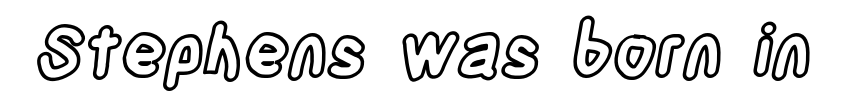
The gaps between neighbouring characters are ordinary and unremarkable. The strip under each line holds only bare page. Character widths vary here, with narrow letters taking less room than wide ones.
